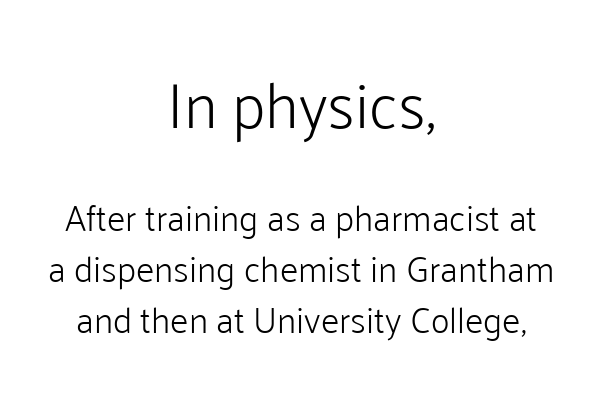
The image shows 63 px light sans-serif type, upright; set centered, normal line spacing (1.41x), normal letter spacing, not underlined; the first (top) block is 1.75x larger; low stroke contrast and a medium x-height.
